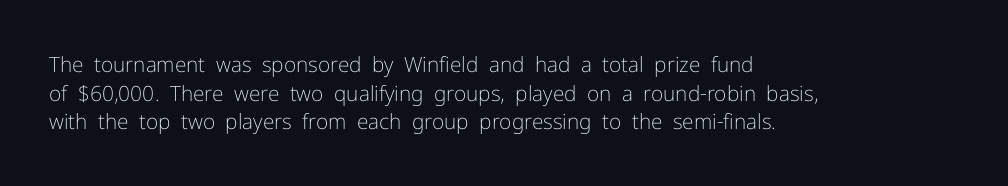
Q: Is the text bold? A: No.
Q: Is the text italic (slanted)? A: No, it is upright.
Q: Is the text underlined? A: No.
Q: How is the paragraph aligned? A: Left-aligned.
Q: Is the spacing between letters normal or unusually wide? A: Normal.
Q: Is the spacing between lines tight, normal or loose? A: Normal.
